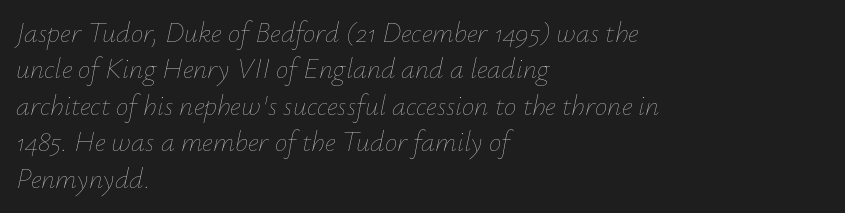
{"italic": "yes", "lean": "right", "slant_degrees": 12, "bold": "no", "weight": "thin", "width": "normal", "stroke_contrast": "low", "x_height": "small", "monospaced": "no", "underline": "no", "align": "left", "line_spacing": "normal", "line_spacing_ratio": 1.3, "letter_spacing": "normal", "letter_spacing_em": 0.0, "glyph_px": 28}
